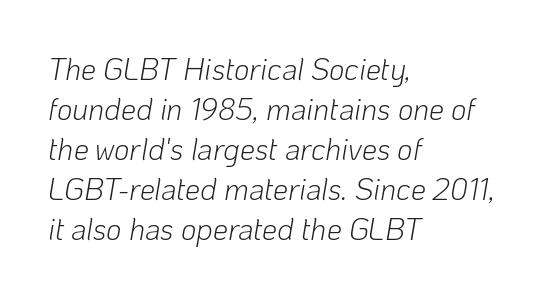
{"italic": "yes", "lean": "right", "slant_degrees": 10, "bold": "no", "weight": "light", "width": "normal", "stroke_contrast": "low", "x_height": "medium", "monospaced": "no", "underline": "no", "align": "left", "line_spacing": "normal", "line_spacing_ratio": 1.33, "letter_spacing": "normal", "letter_spacing_em": 0.0, "glyph_px": 30}
